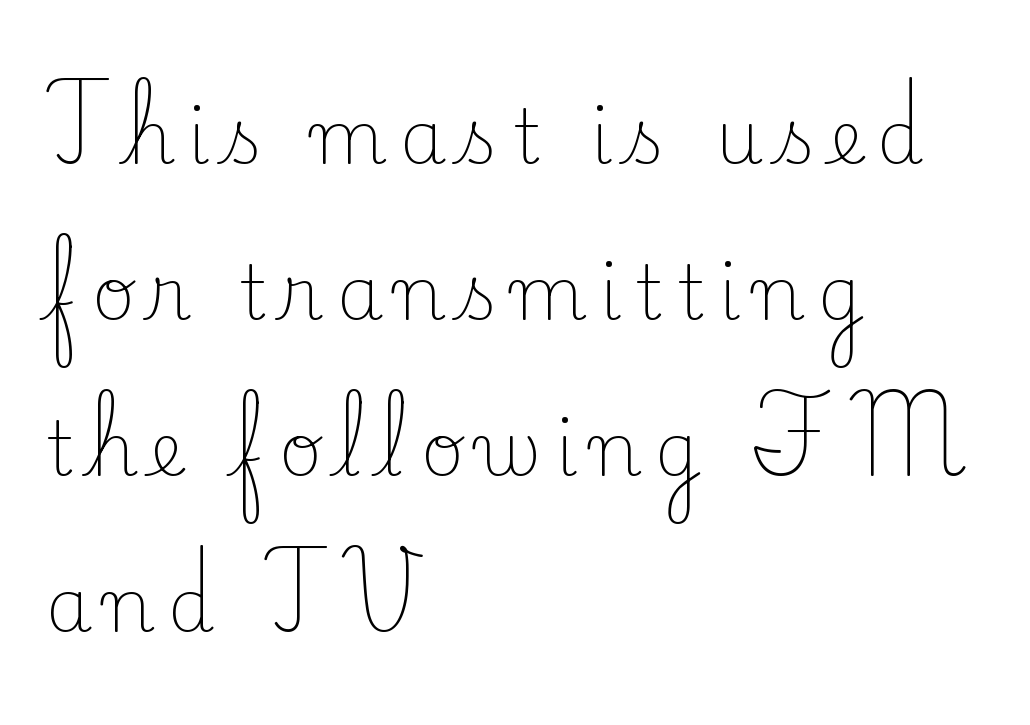
Q: Is the text bold? A: No.
Q: Is the text italic (slanted)? A: No, it is upright.
Q: Is the typeface a serif or a sans-serif typeface? A: Serif.
Q: Is the text underlined? A: No.
Q: How is the paragraph aligned? A: Left-aligned.
Q: Is the spacing between lines tight, normal or loose? A: Loose.
Q: Width (condensed, normal, or wide)? A: Normal.
Q: Stroke contrast? A: Low.
Q: x-height? A: Small.
Q: Monospaced? A: No.
